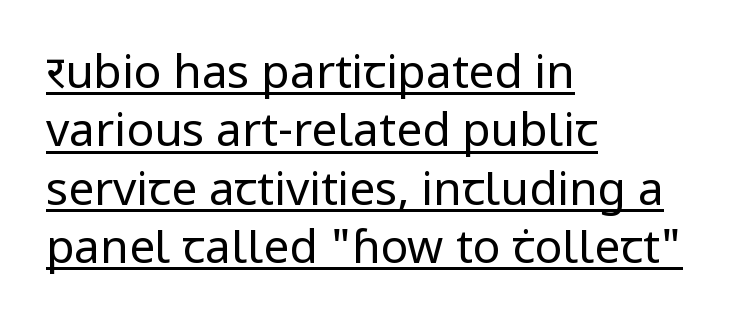
Q: Is the text bold? A: No.
Q: Is the text italic (slanted)? A: No, it is upright.
Q: Is the typeface a serif or a sans-serif typeface? A: Sans-serif.
Q: Is the text underlined? A: Yes.
Q: How is the paragraph aligned? A: Left-aligned.
Q: Is the spacing between letters normal or unusually wide? A: Normal.
Q: Is the spacing between lines tight, normal or loose? A: Normal.
Q: Width (condensed, normal, or wide)? A: Normal.
Q: Stroke contrast? A: Low.
Q: x-height? A: Medium.
Q: Monospaced? A: No.
